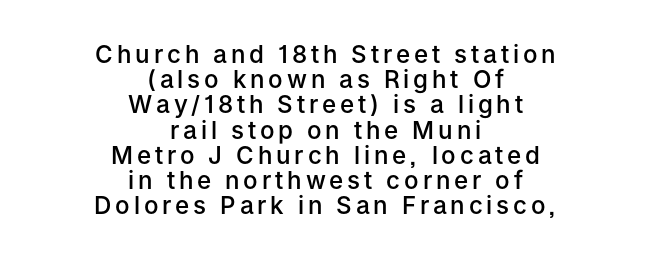
Slightly chunky letters — semibold, I'd say, not full bold. Horizontal bands of white between lines are thin slivers. The type sits square on the baseline with zero lean. The strip under each line holds only bare page. Which margin do the lines hug? Neither — every line sits in the middle.
